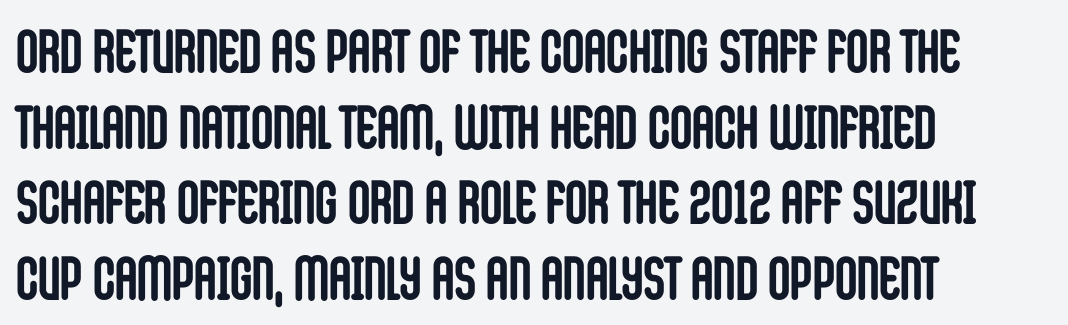
Q: Is the text bold? A: Yes.
Q: Is the text italic (slanted)? A: No, it is upright.
Q: Is the typeface a serif or a sans-serif typeface? A: Sans-serif.
Q: Is the text underlined? A: No.
Q: How is the paragraph aligned? A: Left-aligned.
Q: Is the spacing between letters normal or unusually wide? A: Normal.
Q: Width (condensed, normal, or wide)? A: Condensed.
Q: Stroke contrast? A: Low.
Q: x-height? A: Large.
Q: Monospaced? A: No.
